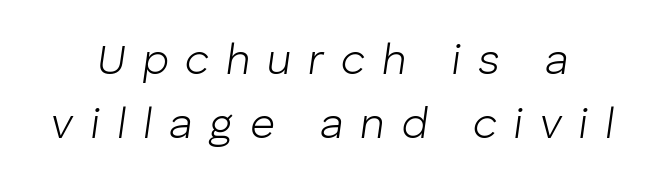
{"italic": "yes", "lean": "right", "slant_degrees": 8, "bold": "no", "weight": "light", "width": "normal", "stroke_contrast": "low", "x_height": "medium", "monospaced": "no", "underline": "no", "line_spacing": "normal", "line_spacing_ratio": 1.5, "letter_spacing": "wide", "letter_spacing_em": 0.39, "glyph_px": 43}
